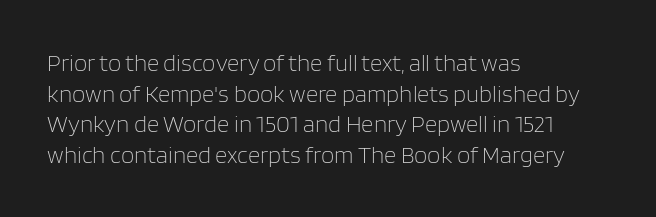
The image shows 24 px text type, upright; set left-aligned, normal line spacing (1.28x), normal letter spacing, not underlined.
